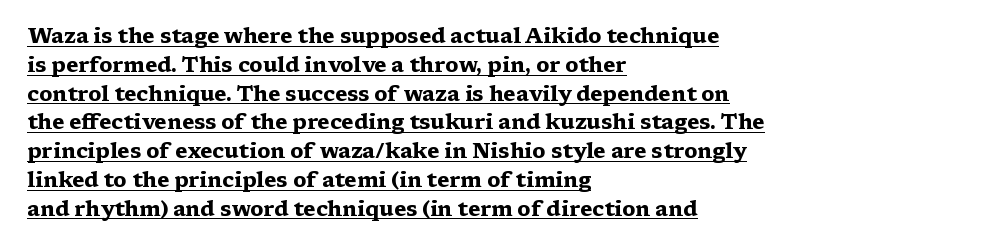
The image shows 21 px bold type, upright; set left-aligned, normal line spacing (1.37x), normal letter spacing, underlined.
